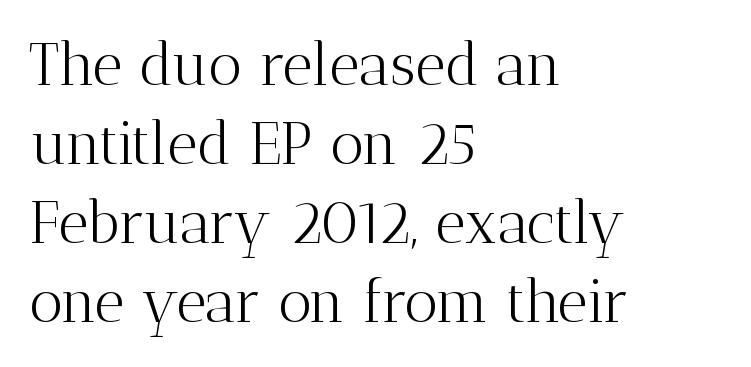
Stroke terminals: seriffed. Underlining? Definitely not there. Notice how the stems are strictly vertical — no italics here. Varying glyph widths throughout — classic text-font behaviour.
